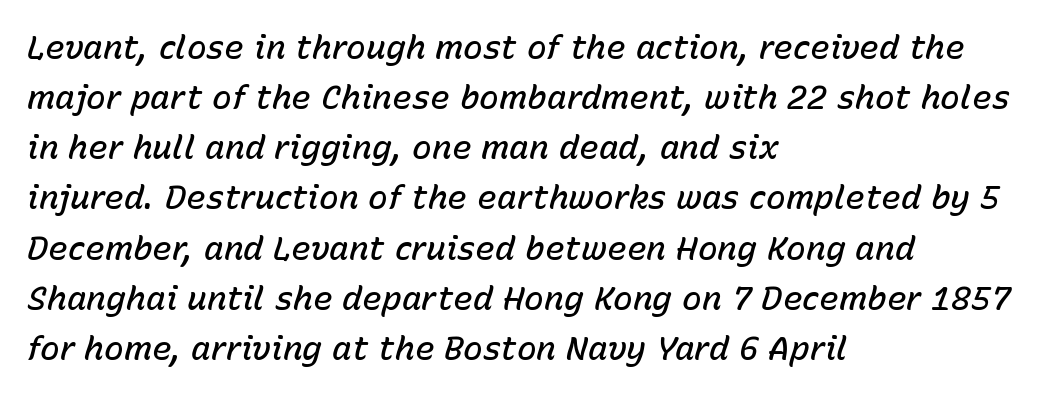
Q: Is the text bold? A: Semi-bold.
Q: Is the text italic (slanted)? A: Yes, it leans right by about 15 degrees.
Q: Is the text underlined? A: No.
Q: How is the paragraph aligned? A: Left-aligned.
Q: Is the spacing between letters normal or unusually wide? A: Normal.
Q: Is the spacing between lines tight, normal or loose? A: Normal.
Q: Width (condensed, normal, or wide)? A: Normal.
Q: Stroke contrast? A: Low.
Q: x-height? A: Medium.
Q: Monospaced? A: No.
